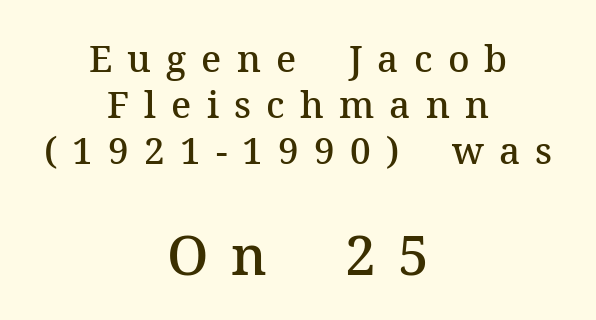
{"serif": "yes", "italic": "no", "bold": "semi", "weight": "semibold", "width": "normal", "stroke_contrast": "medium", "x_height": "medium", "monospaced": "no", "underline": "no", "align": "center", "line_spacing_ratio": 1.24, "letter_spacing": "wide", "letter_spacing_em": 0.41, "larger_block": "second", "size_ratio": 1.49, "glyph_px": 55}
